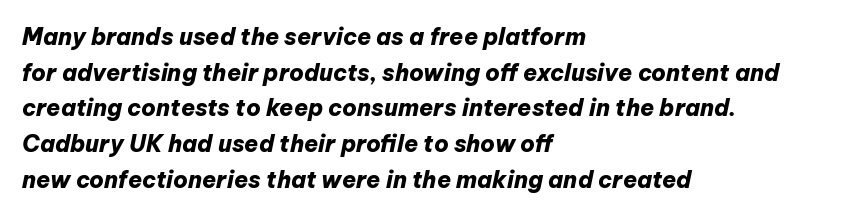
The image shows 23 px bold type, italic (leaning right); set left-aligned, normal line spacing (1.55x), normal letter spacing, not underlined.
